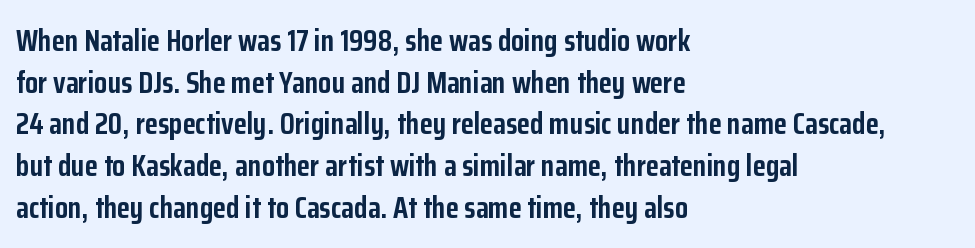
{"serif": "no", "italic": "no", "bold": "yes", "weight": "semibold", "width": "condensed", "stroke_contrast": "low", "x_height": "medium", "monospaced": "no", "underline": "no", "align": "left", "line_spacing": "normal", "line_spacing_ratio": 1.39, "letter_spacing": "normal", "letter_spacing_em": 0.0, "glyph_px": 30}
